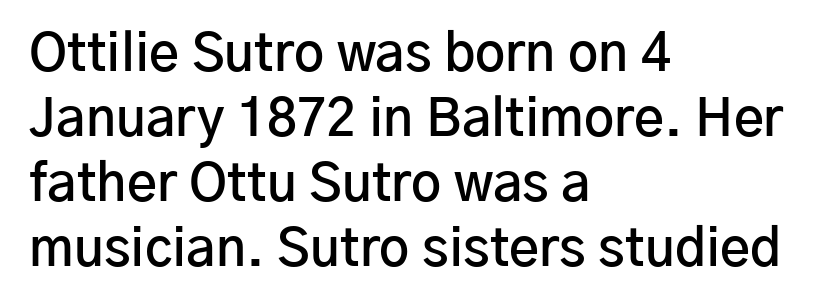
Q: Is the text bold? A: Semi-bold.
Q: Is the text italic (slanted)? A: No, it is upright.
Q: Is the typeface a serif or a sans-serif typeface? A: Sans-serif.
Q: Is the text underlined? A: No.
Q: How is the paragraph aligned? A: Left-aligned.
Q: Is the spacing between letters normal or unusually wide? A: Normal.
Q: Is the spacing between lines tight, normal or loose? A: Normal.
Q: Width (condensed, normal, or wide)? A: Normal.
Q: Stroke contrast? A: Low.
Q: x-height? A: Medium.
Q: Monospaced? A: No.
